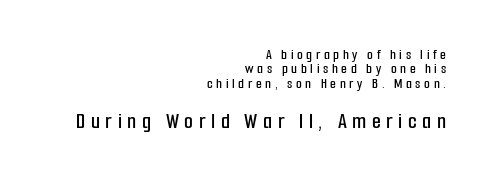
The image shows 23 px text type, upright; set right-aligned, tight line spacing (0.96x), unusually wide letter spacing (+0.24 em), not underlined; the second (bottom) block is 1.53x larger.
